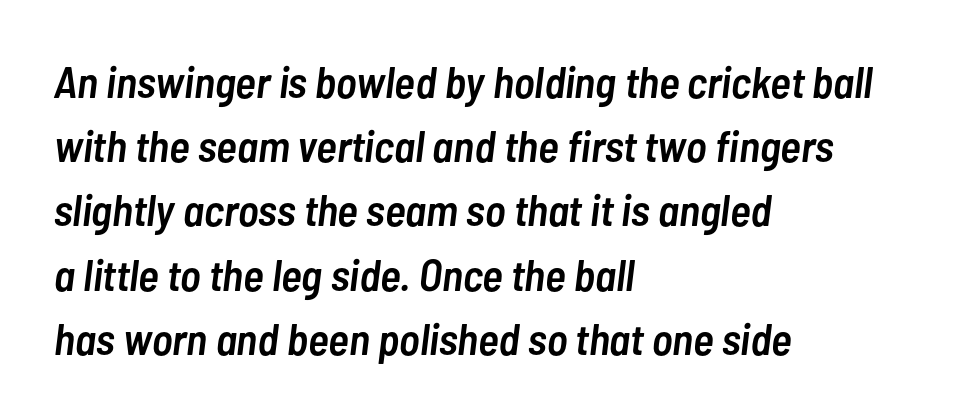
Compared with typical paragraphs, the rows here are spaced about the same. The rendering uses natural spacing where letterforms have individual widths. The face used here is a semibold: visibly heavier than regular, lighter than bold. Quick note: underline off. The paragraph shown leans on its left margin. Posture: slanted.
